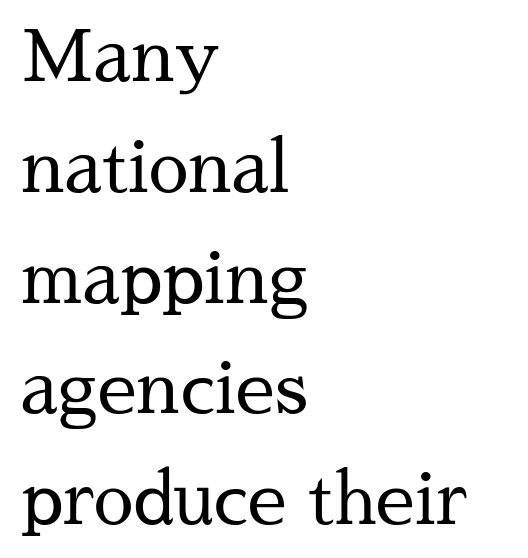
Look at the tracking — it's just the regular setting, nothing added. The rows are spaced the way most documents space them. The letters advance in unequal steps, a hallmark of proportional type. Weight: not bold — regular or lighter. Serif or sans? Serif — the stroke terminals have little feet. Layout note: lines flush left.
